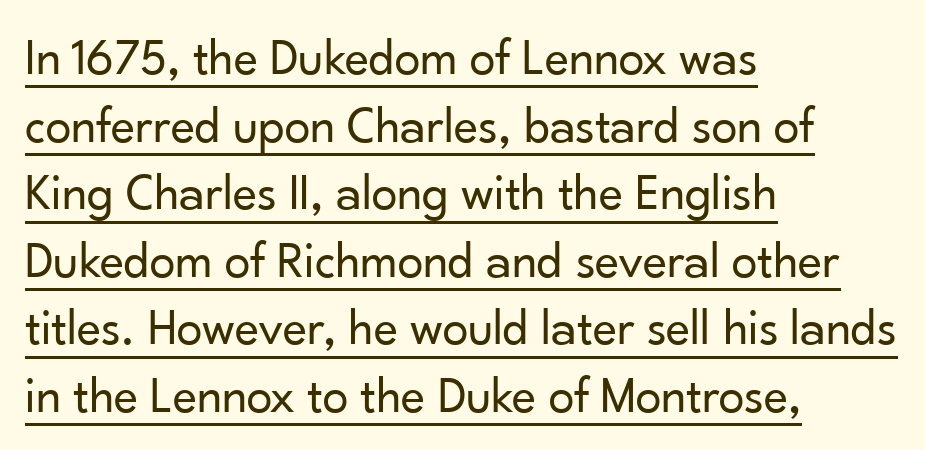
The image shows 52 px regular-weight sans-serif type, upright; set left-aligned, normal line spacing (1.3x), normal letter spacing, underlined; low stroke contrast and a small x-height.
